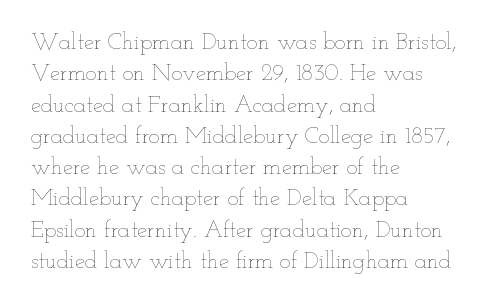
Q: Is the text bold? A: No.
Q: Is the text italic (slanted)? A: No, it is upright.
Q: Is the text underlined? A: No.
Q: How is the paragraph aligned? A: Left-aligned.
Q: Is the spacing between letters normal or unusually wide? A: Normal.
Q: Is the spacing between lines tight, normal or loose? A: Normal.
